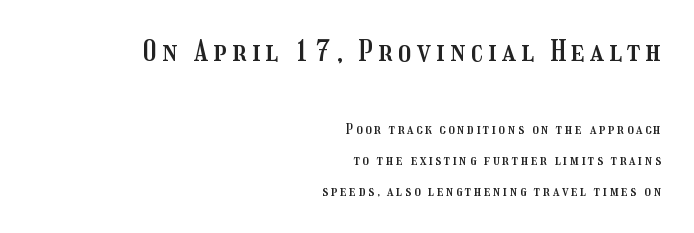
{"italic": "no", "width": "condensed", "stroke_contrast": "medium", "x_height": "medium", "monospaced": "no", "underline": "no", "align": "right", "line_spacing": "loose", "line_spacing_ratio": 2.2, "larger_block": "first", "size_ratio": 2.07, "glyph_px": 29}
